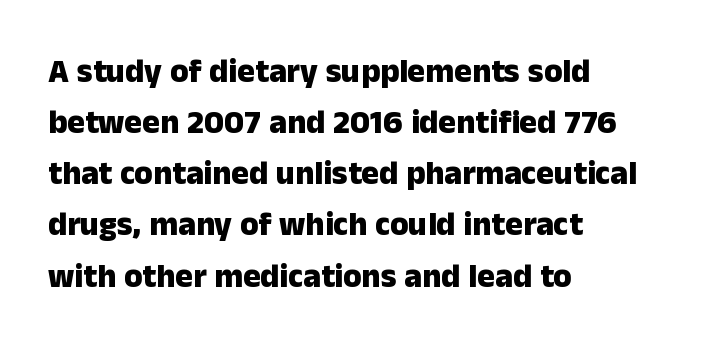
{"serif": "no", "italic": "no", "bold": "yes", "weight": "heavy", "width": "normal", "stroke_contrast": "low", "x_height": "medium", "monospaced": "no", "underline": "no", "align": "left", "line_spacing": "normal", "line_spacing_ratio": 1.55, "letter_spacing": "normal", "letter_spacing_em": 0.0, "glyph_px": 33}
